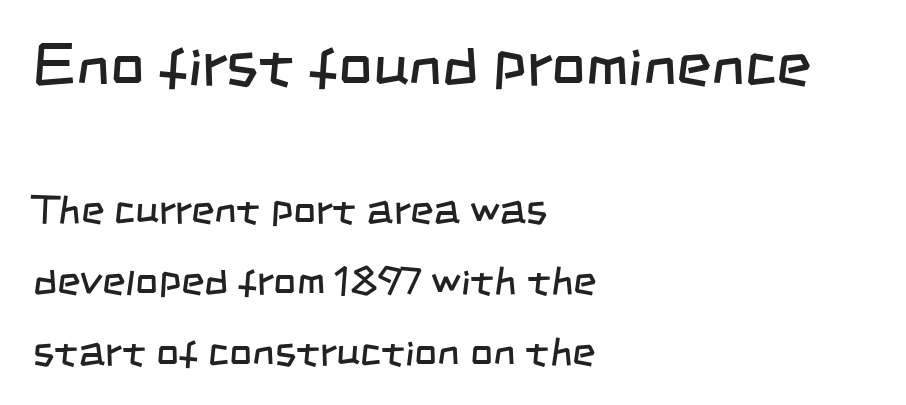
The image shows 60 px regular-weight, condensed sans-serif type; set left-aligned, line spacing 1.78x, normal letter spacing, not underlined; the first (top) block is 1.5x larger; low stroke contrast and a large x-height.
